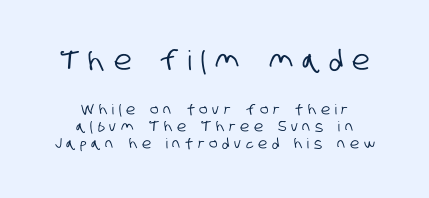
Q: Is the text underlined? A: No.
Q: How is the paragraph aligned? A: Centered.
Q: Is the spacing between letters normal or unusually wide? A: Unusually wide.
Q: Which block of text is set in a larger size, the first (top) or the second (bottom)? A: The first (top) one.
